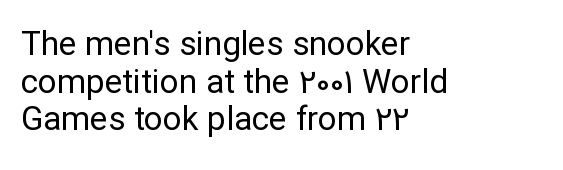
{"serif": "no", "italic": "no", "bold": "no", "weight": "regular", "width": "normal", "stroke_contrast": "low", "x_height": "medium", "monospaced": "no", "underline": "no", "align": "left", "line_spacing": "tight", "line_spacing_ratio": 1.14, "letter_spacing": "normal", "letter_spacing_em": 0.0, "glyph_px": 33}
